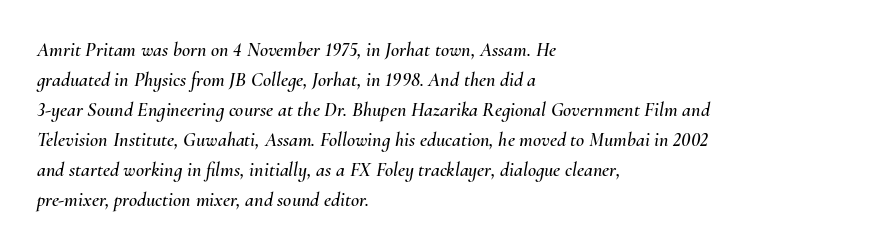
{"italic": "yes", "lean": "right", "slant_degrees": 10, "underline": "no", "align": "left", "line_spacing": "normal", "line_spacing_ratio": 1.5, "letter_spacing": "normal", "letter_spacing_em": 0.0, "glyph_px": 20}
